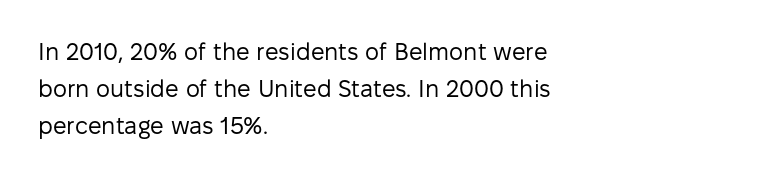
Q: Is the text bold? A: No.
Q: Is the text italic (slanted)? A: No, it is upright.
Q: Is the text underlined? A: No.
Q: How is the paragraph aligned? A: Left-aligned.
Q: Is the spacing between letters normal or unusually wide? A: Normal.
Q: Is the spacing between lines tight, normal or loose? A: Normal.
